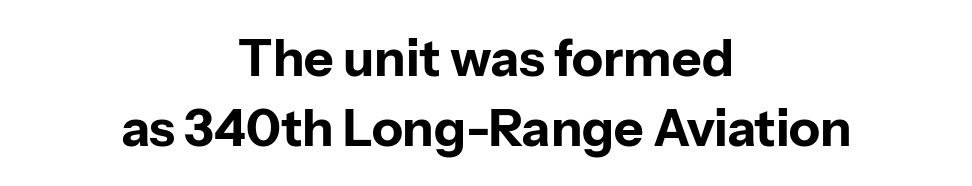
The image shows 51 px bold sans-serif type, upright; set centered, normal line spacing (1.38x), normal letter spacing, not underlined; low stroke contrast and a medium x-height.
